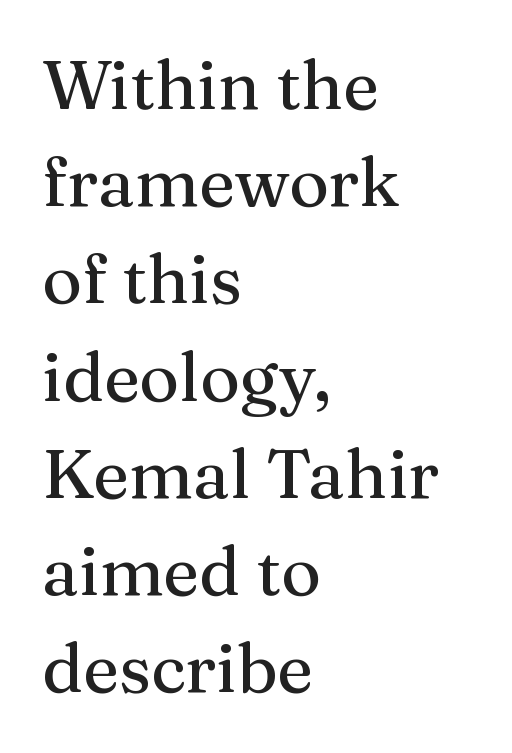
Q: Is the text italic (slanted)? A: No, it is upright.
Q: Is the typeface a serif or a sans-serif typeface? A: Serif.
Q: Is the text underlined? A: No.
Q: How is the paragraph aligned? A: Left-aligned.
Q: Is the spacing between letters normal or unusually wide? A: Normal.
Q: Is the spacing between lines tight, normal or loose? A: Normal.
Q: Width (condensed, normal, or wide)? A: Normal.
Q: Stroke contrast? A: Medium.
Q: x-height? A: Medium.
Q: Monospaced? A: No.
